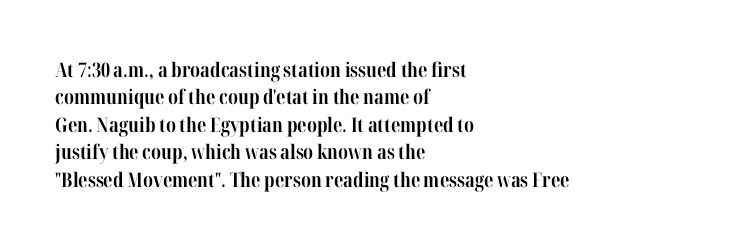
Q: Is the text bold? A: Yes.
Q: Is the text italic (slanted)? A: No, it is upright.
Q: Is the text underlined? A: No.
Q: How is the paragraph aligned? A: Left-aligned.
Q: Is the spacing between letters normal or unusually wide? A: Normal.
Q: Is the spacing between lines tight, normal or loose? A: Normal.
